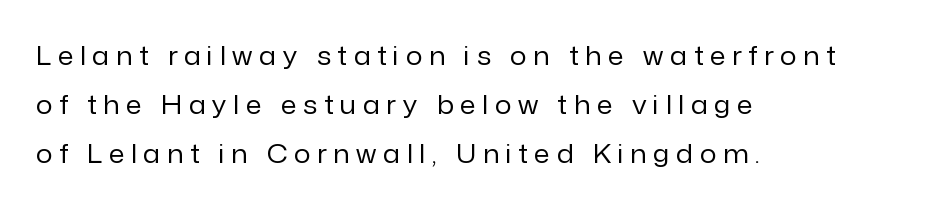
Type without underlining. Inter-character spacing is expanded well beyond the font's built-in metrics. The letters look calm and open, with moderate or lighter stems. Upright lettering throughout. This sample is left-justified, so line endings fall wherever the words run out.
